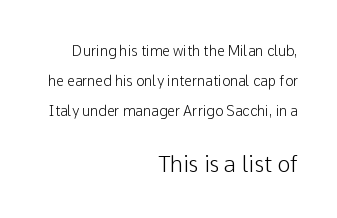
How would I describe the line gaps? Wide and relaxed. Larger block? The one below; the one above is distinctly smaller. In CSS terms this would be text-align: right. A typesetter would call this zero additional tracking. This is the regular roman posture of the typeface. Words float on clear page, feet unadorned.
